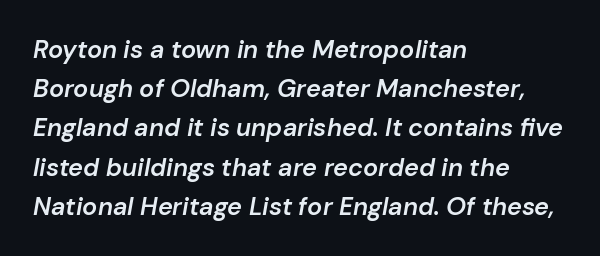
Tracking here is standard; glyphs follow each other at the usual distance. This block has exactly the height ordinary leading produces. Honestly, there is no underline to notice here at all. The sample has been set in demibold, a notch under bold. In terms of posture, this sample is oblique. Where is the straight margin? On the left.
